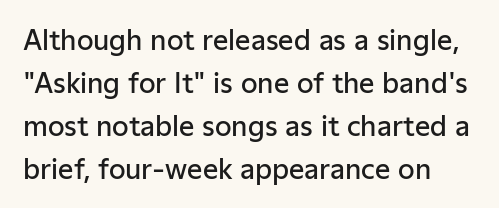
Q: Is the text bold? A: Semi-bold.
Q: Is the text italic (slanted)? A: No, it is upright.
Q: Is the text underlined? A: No.
Q: Is the spacing between letters normal or unusually wide? A: Normal.
Q: Is the spacing between lines tight, normal or loose? A: Normal.
